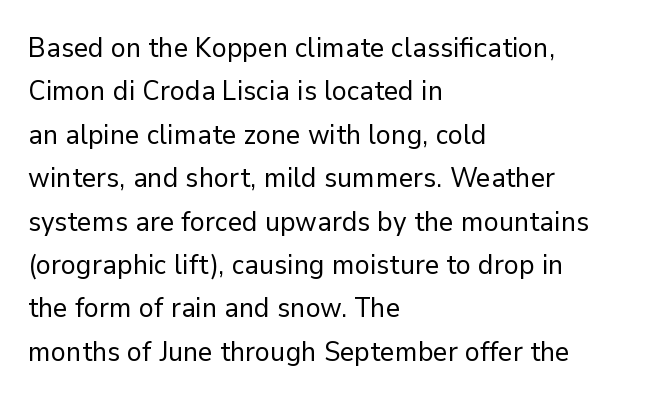
Q: Is the text bold? A: No.
Q: Is the text italic (slanted)? A: No, it is upright.
Q: Is the typeface a serif or a sans-serif typeface? A: Sans-serif.
Q: Is the text underlined? A: No.
Q: How is the paragraph aligned? A: Left-aligned.
Q: Is the spacing between letters normal or unusually wide? A: Normal.
Q: Is the spacing between lines tight, normal or loose? A: Normal.
Q: Width (condensed, normal, or wide)? A: Normal.
Q: Stroke contrast? A: Low.
Q: x-height? A: Medium.
Q: Monospaced? A: No.
